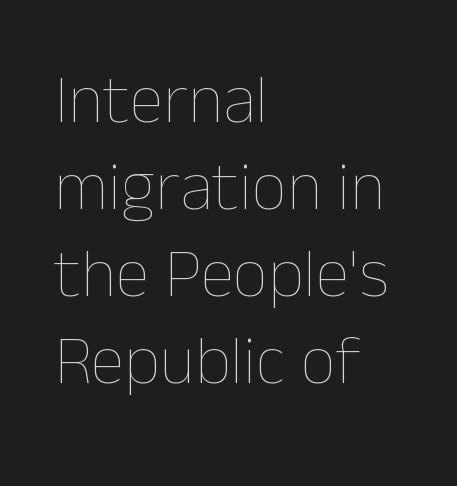
The horizontal fit of the characters is conventional and even. The face used here is proportionally spaced, like ordinary book or web type. Compared with a centered layout, this one pins lines to the left instead. Is the type heavy? It reads as light-to-regular instead. Rendered with straight, roman letterforms. Reading down the column, the eye jumps a familiar distance to each next line.
